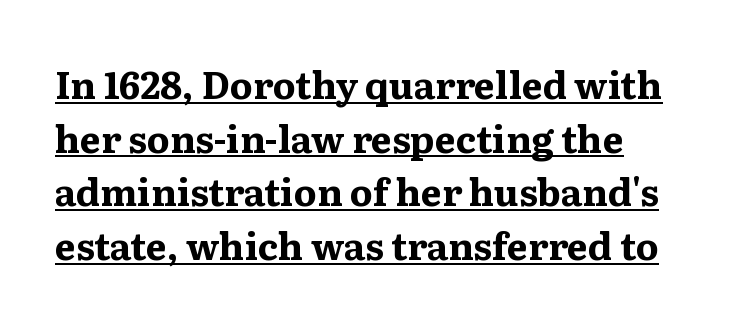
{"serif": "yes", "italic": "no", "bold": "yes", "weight": "bold", "width": "wide", "stroke_contrast": "medium", "x_height": "medium", "monospaced": "no", "underline": "yes", "align": "left", "line_spacing": "normal", "line_spacing_ratio": 1.45, "letter_spacing": "normal", "letter_spacing_em": 0.0, "glyph_px": 37}
